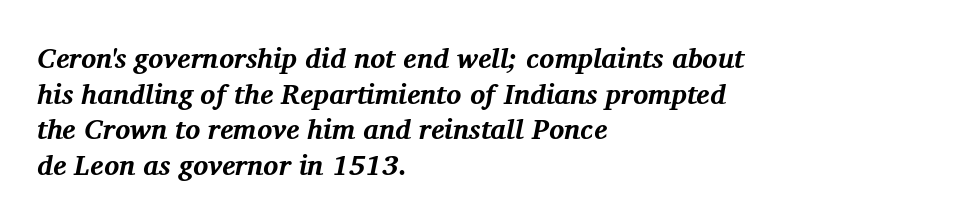
This rendering uses left alignment, leaving the right contour irregular. Only glyphs here, with clear space below each row. Tracking here is standard; glyphs follow each other at the usual distance. Compared with typical paragraphs, the rows here are spaced about the same.
